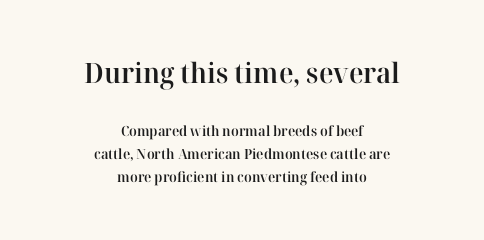
{"serif": "yes", "italic": "no", "bold": "semi", "weight": "semibold", "width": "normal", "stroke_contrast": "high", "x_height": "medium", "monospaced": "no", "underline": "no", "align": "center", "line_spacing": "normal", "line_spacing_ratio": 1.63, "letter_spacing": "normal", "letter_spacing_em": 0.0, "larger_block": "first", "size_ratio": 2.0, "glyph_px": 28}
